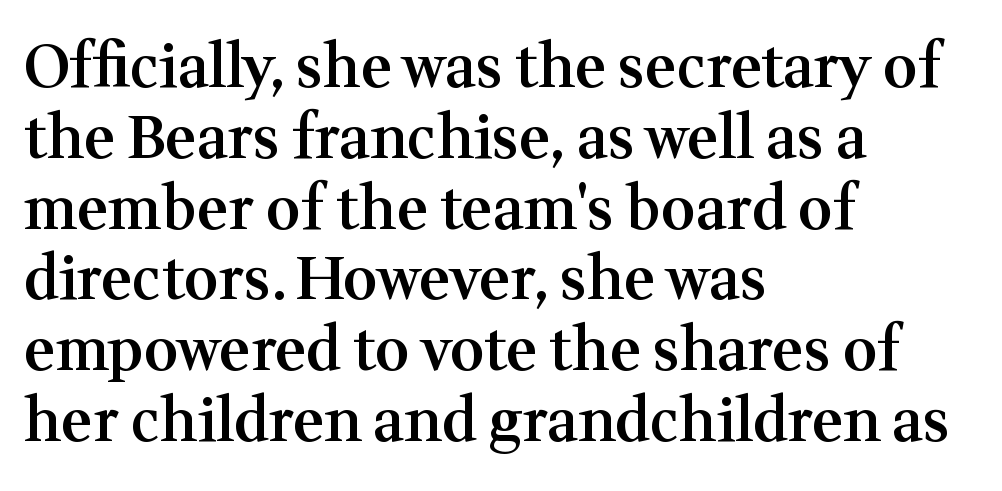
{"serif": "yes", "italic": "no", "bold": "semi", "weight": "semibold", "width": "normal", "stroke_contrast": "medium", "x_height": "medium", "monospaced": "no", "underline": "no", "align": "left", "line_spacing_ratio": 1.2, "letter_spacing": "normal", "letter_spacing_em": 0.0, "glyph_px": 59}
